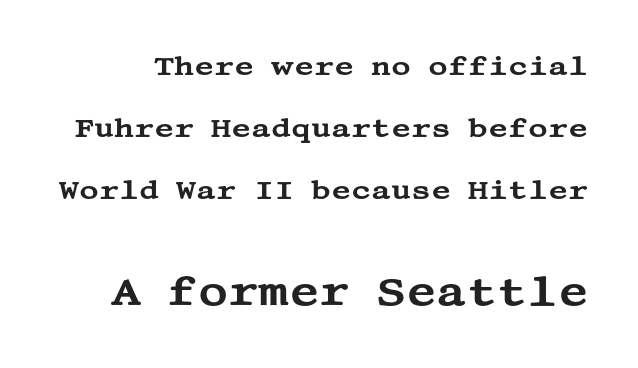
{"serif": "yes", "italic": "no", "width": "wide", "stroke_contrast": "medium", "x_height": "large", "underline": "no", "line_spacing": "loose", "line_spacing_ratio": 2.29, "letter_spacing": "normal", "letter_spacing_em": 0.0, "larger_block": "second", "size_ratio": 1.52, "glyph_px": 41}
